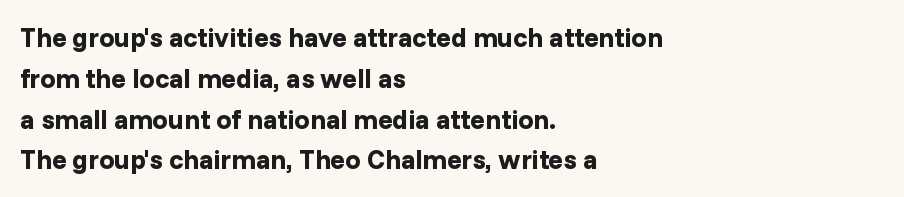
Q: Is the text bold? A: Yes.
Q: Is the text italic (slanted)? A: No, it is upright.
Q: Is the text underlined? A: No.
Q: How is the paragraph aligned? A: Left-aligned.
Q: Is the spacing between letters normal or unusually wide? A: Normal.
Q: Is the spacing between lines tight, normal or loose? A: Normal.
